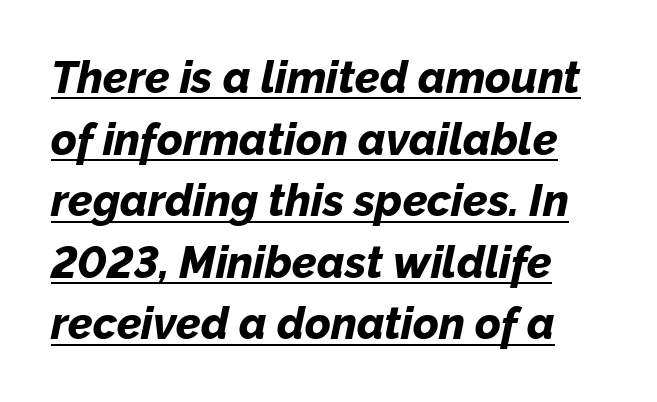
Q: Is the text bold? A: Yes.
Q: Is the text italic (slanted)? A: Yes, it leans right by about 12 degrees.
Q: Is the text underlined? A: Yes.
Q: Is the spacing between letters normal or unusually wide? A: Normal.
Q: Is the spacing between lines tight, normal or loose? A: Normal.
Q: Width (condensed, normal, or wide)? A: Normal.
Q: Stroke contrast? A: Low.
Q: x-height? A: Medium.
Q: Monospaced? A: No.
